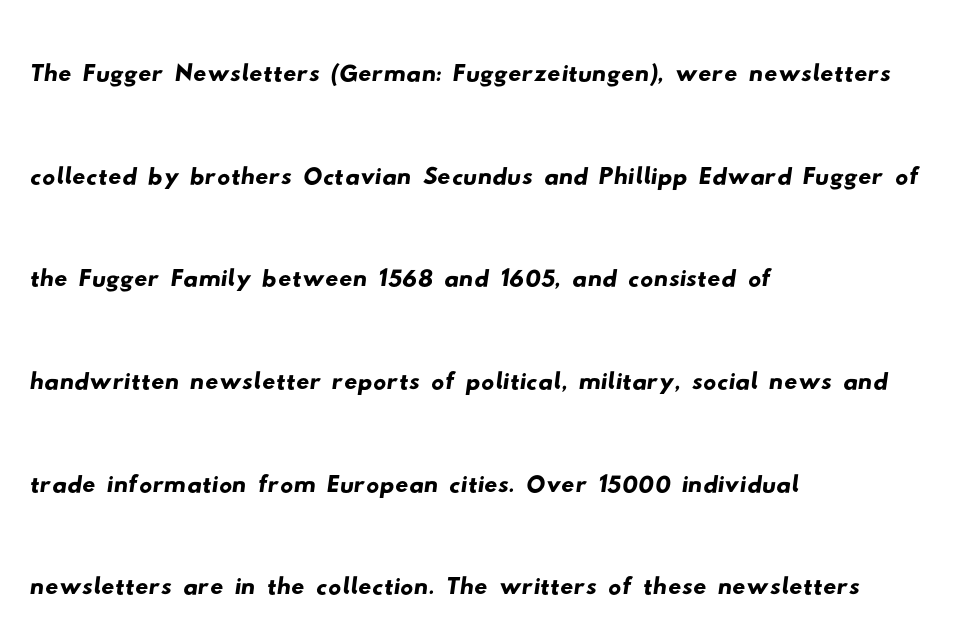
Q: Is the typeface a serif or a sans-serif typeface? A: Sans-serif.
Q: Is the text underlined? A: No.
Q: How is the paragraph aligned? A: Left-aligned.
Q: Is the spacing between letters normal or unusually wide? A: Normal.
Q: Is the spacing between lines tight, normal or loose? A: Normal.
Q: Width (condensed, normal, or wide)? A: Wide.
Q: Stroke contrast? A: Low.
Q: x-height? A: Small.
Q: Monospaced? A: No.
